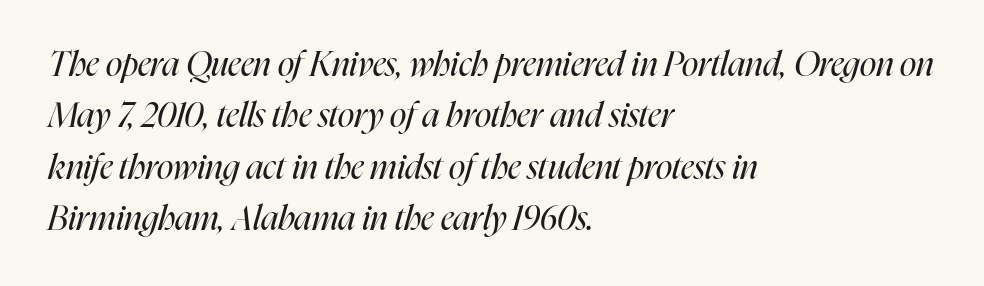
Q: Is the text bold? A: No.
Q: Is the text italic (slanted)? A: Yes, it leans right by about 16 degrees.
Q: Is the text underlined? A: No.
Q: How is the paragraph aligned? A: Left-aligned.
Q: Is the spacing between letters normal or unusually wide? A: Normal.
Q: Is the spacing between lines tight, normal or loose? A: Normal.
Q: Width (condensed, normal, or wide)? A: Condensed.
Q: Stroke contrast? A: High.
Q: x-height? A: Medium.
Q: Monospaced? A: No.
